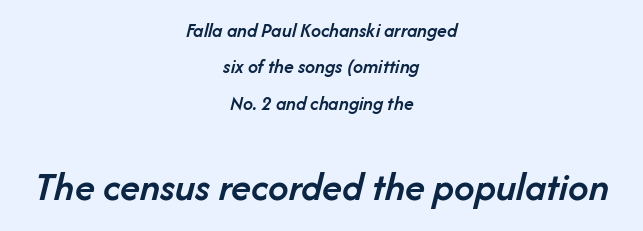
{"italic": "yes", "lean": "right", "slant_degrees": 14, "bold": "semi", "weight": "semibold", "width": "normal", "stroke_contrast": "low", "x_height": "medium", "monospaced": "no", "underline": "no", "align": "center", "line_spacing_ratio": 1.82, "letter_spacing": "normal", "letter_spacing_em": 0.0, "larger_block": "second", "size_ratio": 2.05, "glyph_px": 41}
